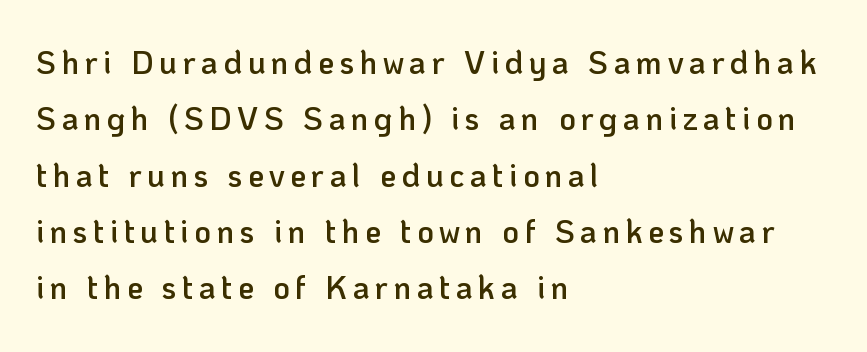
{"serif": "no", "italic": "no", "bold": "semi", "weight": "semibold", "width": "normal", "stroke_contrast": "low", "x_height": "medium", "monospaced": "no", "underline": "no", "align": "left", "line_spacing_ratio": 1.76, "glyph_px": 32}
